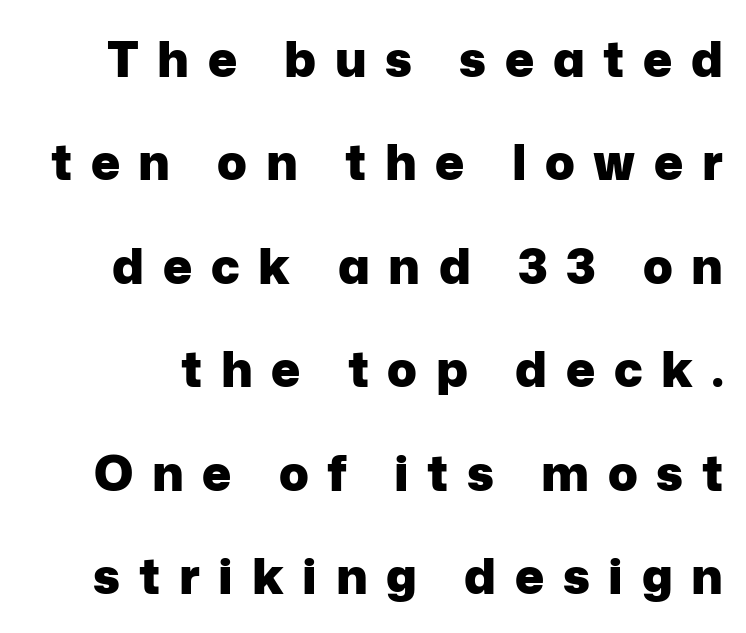
Q: Is the text bold? A: Yes.
Q: Is the text italic (slanted)? A: No, it is upright.
Q: Is the typeface a serif or a sans-serif typeface? A: Sans-serif.
Q: Is the text underlined? A: No.
Q: Is the spacing between letters normal or unusually wide? A: Unusually wide.
Q: Is the spacing between lines tight, normal or loose? A: Loose.
Q: Width (condensed, normal, or wide)? A: Normal.
Q: Stroke contrast? A: Low.
Q: x-height? A: Medium.
Q: Monospaced? A: No.
